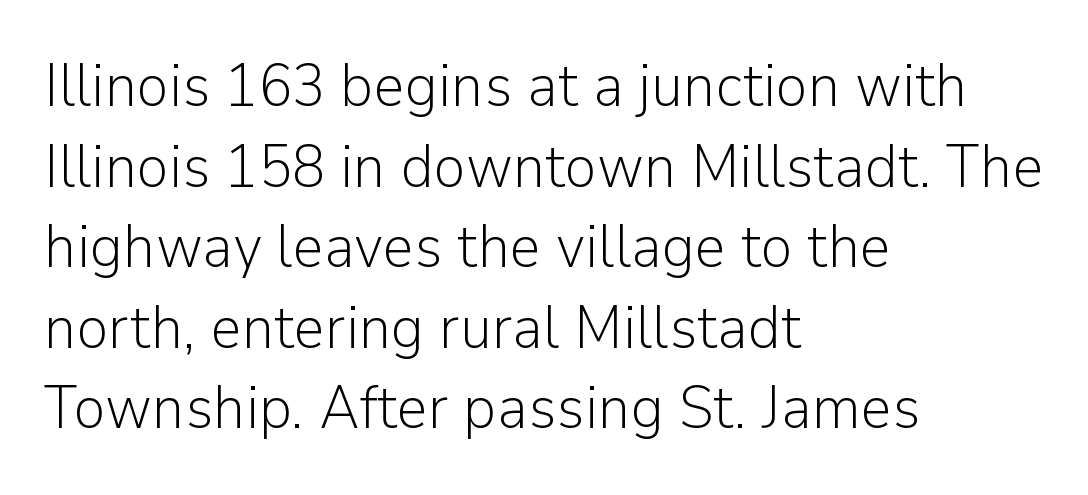
{"serif": "no", "italic": "no", "bold": "no", "weight": "light", "width": "normal", "stroke_contrast": "low", "x_height": "medium", "monospaced": "no", "underline": "no", "align": "left", "line_spacing": "normal", "line_spacing_ratio": 1.32, "letter_spacing": "normal", "letter_spacing_em": 0.0, "glyph_px": 61}
